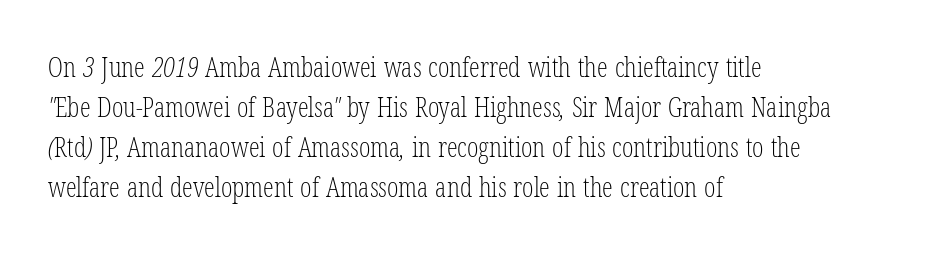
The image shows 27 px text type; set left-aligned, normal line spacing (1.48x), normal letter spacing, not underlined.
